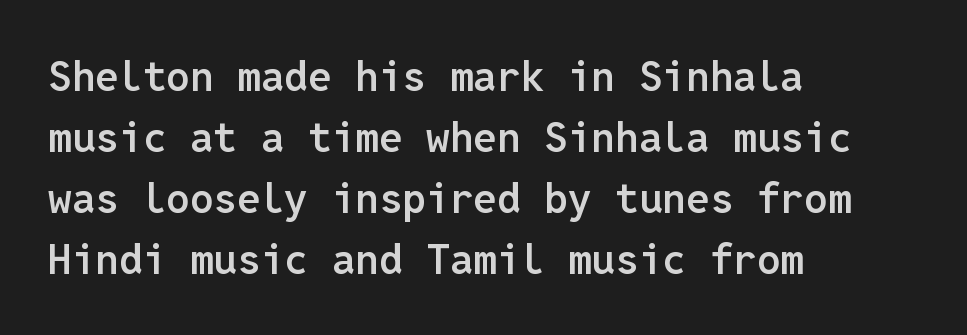
{"serif": "no", "italic": "no", "bold": "semi", "weight": "semibold", "width": "normal", "stroke_contrast": "low", "x_height": "medium", "monospaced": "yes", "underline": "no", "align": "left", "line_spacing": "normal", "line_spacing_ratio": 1.45, "letter_spacing": "normal", "letter_spacing_em": 0.0, "glyph_px": 42}
